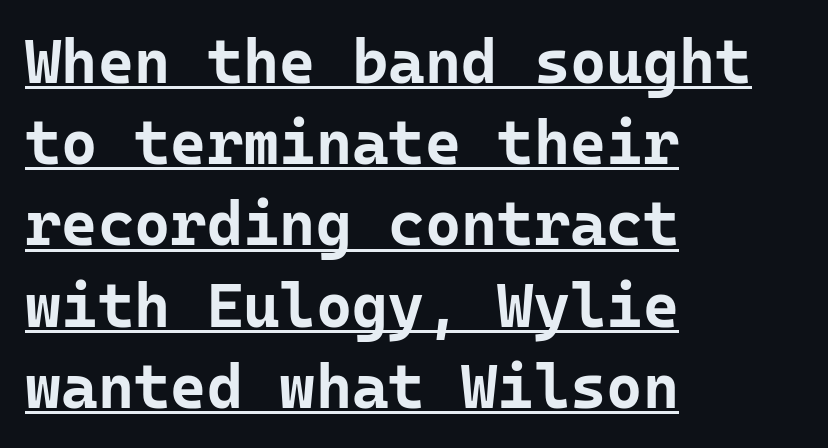
Q: Is the text bold? A: Yes.
Q: Is the text italic (slanted)? A: No, it is upright.
Q: Is the typeface a serif or a sans-serif typeface? A: Sans-serif.
Q: Is the text underlined? A: Yes.
Q: How is the paragraph aligned? A: Left-aligned.
Q: Is the spacing between letters normal or unusually wide? A: Normal.
Q: Is the spacing between lines tight, normal or loose? A: Normal.
Q: Width (condensed, normal, or wide)? A: Normal.
Q: Stroke contrast? A: Low.
Q: x-height? A: Medium.
Q: Monospaced? A: Yes.
